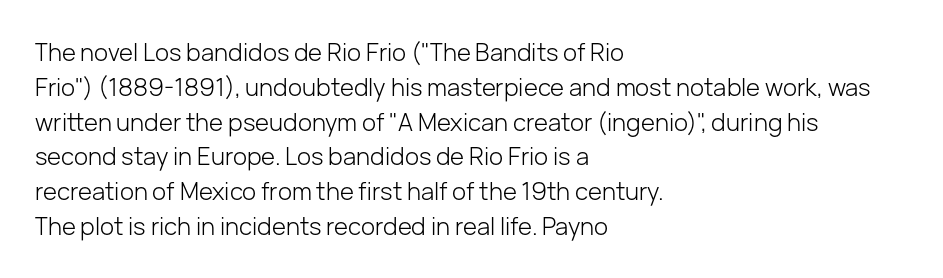
Q: Is the text bold? A: No.
Q: Is the text italic (slanted)? A: No, it is upright.
Q: Is the text underlined? A: No.
Q: How is the paragraph aligned? A: Left-aligned.
Q: Is the spacing between letters normal or unusually wide? A: Normal.
Q: Is the spacing between lines tight, normal or loose? A: Normal.
